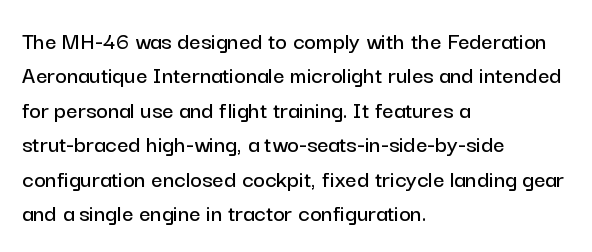
The image shows 25 px text type, upright; set left-aligned, normal line spacing (1.38x), normal letter spacing, not underlined.
